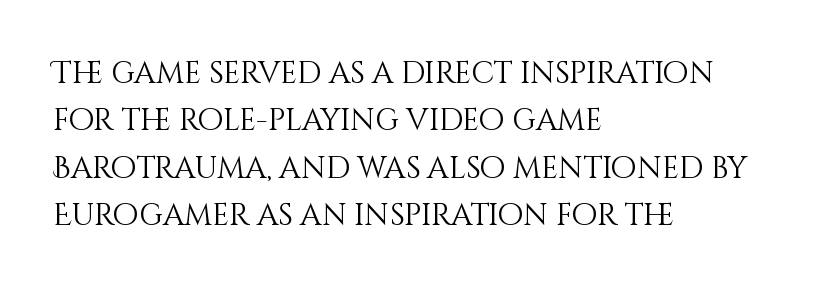
The image shows 30 px light type, upright; set left-aligned, normal line spacing (1.58x), normal letter spacing, not underlined; medium stroke contrast and a large x-height.
